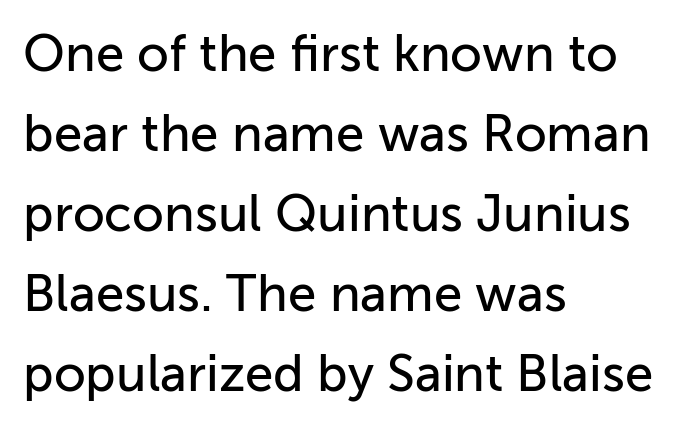
Visually the block forms a straight wall on the left and a jagged coastline on the right. In terms of letterform style, serifs are entirely absent. The line-height multiplier appears to be the usual default. The type sits square on the baseline with zero lean. Between one letter and the next there's only the usual sliver of space. Lines of text with bare space underneath.
